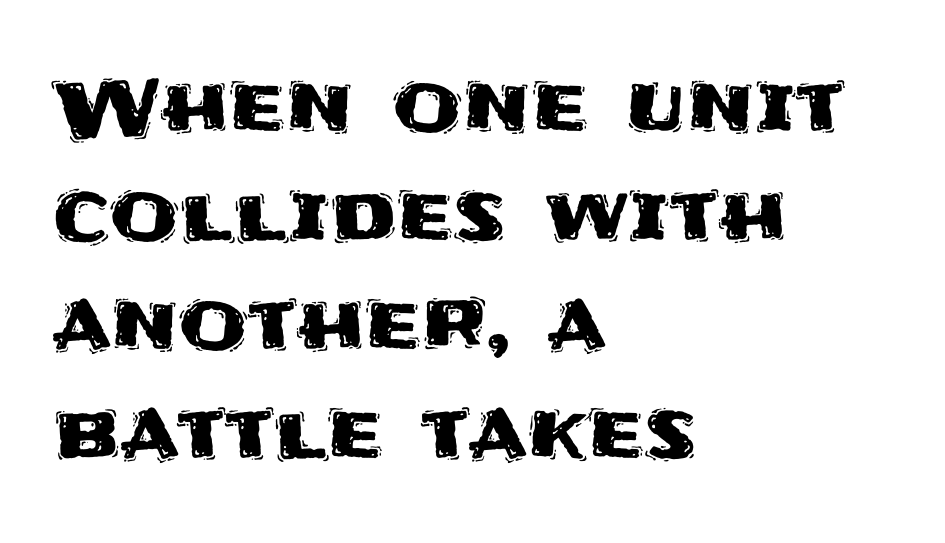
A roman cut, with each character standing at attention. This rendering uses left alignment, leaving the right contour irregular. Interline gaps are of average width in this sample. Observe the absence of serifs on each vertical stroke in this sample. Check under the words: just untouched page. Character widths vary here, with narrow letters taking less room than wide ones.
